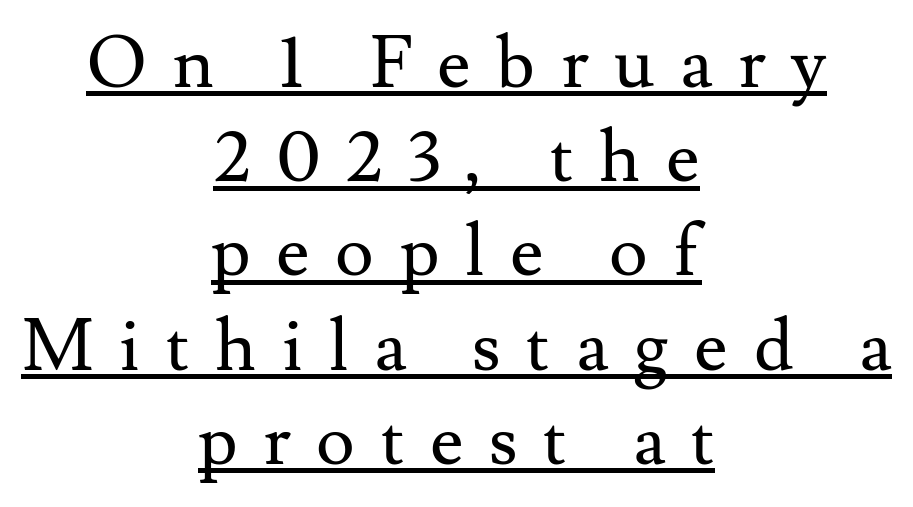
The image shows 73 px regular-weight serif type, upright; set centered, normal line spacing (1.29x), unusually wide letter spacing (+0.35 em), underlined; medium stroke contrast and a small x-height.
